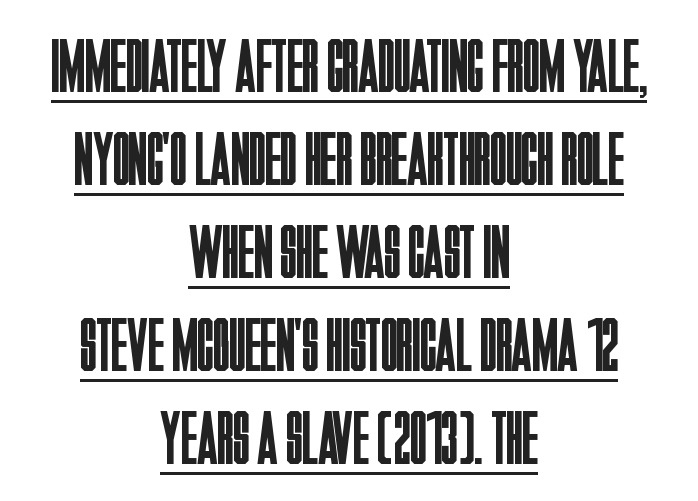
The image shows 75 px regular-weight, condensed sans-serif type, upright; set centered, line spacing 1.24x, normal letter spacing, underlined; low stroke contrast and a large x-height.
